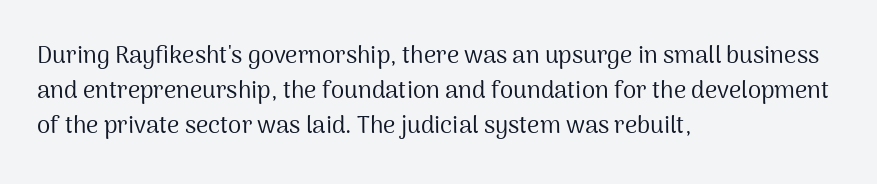
{"italic": "no", "bold": "no", "underline": "no", "align": "left", "line_spacing": "normal", "line_spacing_ratio": 1.45, "letter_spacing": "normal", "letter_spacing_em": 0.0, "glyph_px": 24}
